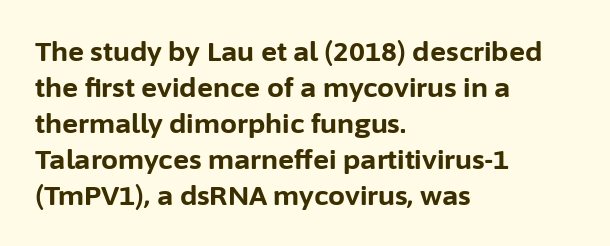
The image shows 27 px bold type, upright; set left-aligned, normal line spacing (1.33x), normal letter spacing, not underlined.
